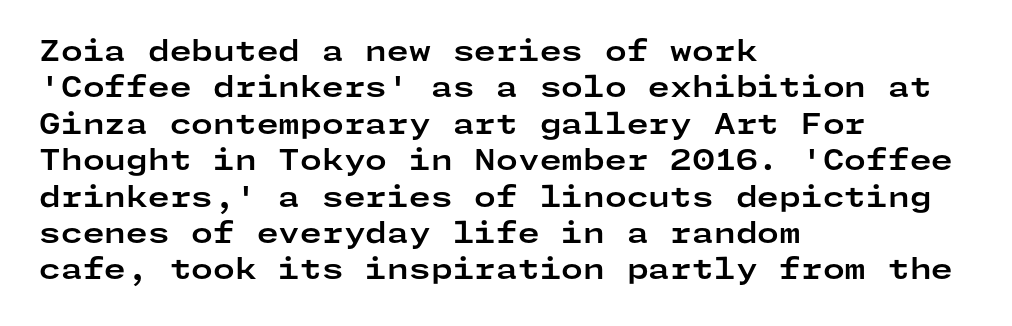
Q: Is the text bold? A: Yes.
Q: Is the text italic (slanted)? A: No, it is upright.
Q: Is the typeface a serif or a sans-serif typeface? A: Sans-serif.
Q: Is the text underlined? A: No.
Q: How is the paragraph aligned? A: Left-aligned.
Q: Is the spacing between letters normal or unusually wide? A: Normal.
Q: Is the spacing between lines tight, normal or loose? A: Normal.
Q: Width (condensed, normal, or wide)? A: Wide.
Q: Stroke contrast? A: Low.
Q: x-height? A: Medium.
